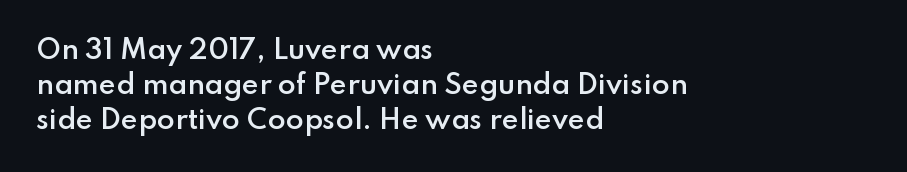
{"italic": "no", "bold": "semi", "underline": "no", "align": "left", "line_spacing": "normal", "line_spacing_ratio": 1.34, "letter_spacing": "normal", "letter_spacing_em": 0.0, "glyph_px": 26}
